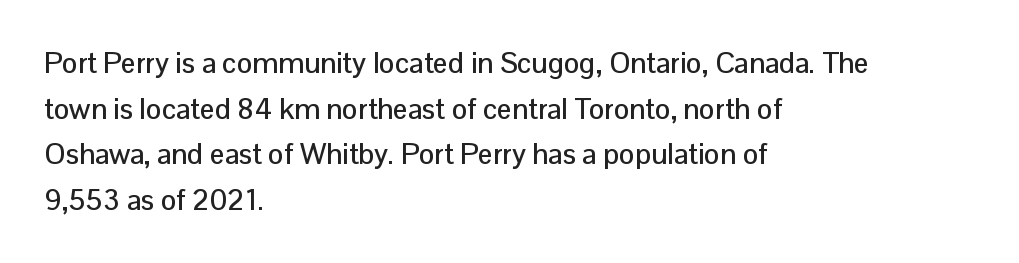
{"serif": "no", "italic": "no", "width": "normal", "stroke_contrast": "low", "x_height": "medium", "monospaced": "no", "underline": "no", "align": "left", "line_spacing": "normal", "line_spacing_ratio": 1.57, "letter_spacing": "normal", "letter_spacing_em": 0.0, "glyph_px": 29}
